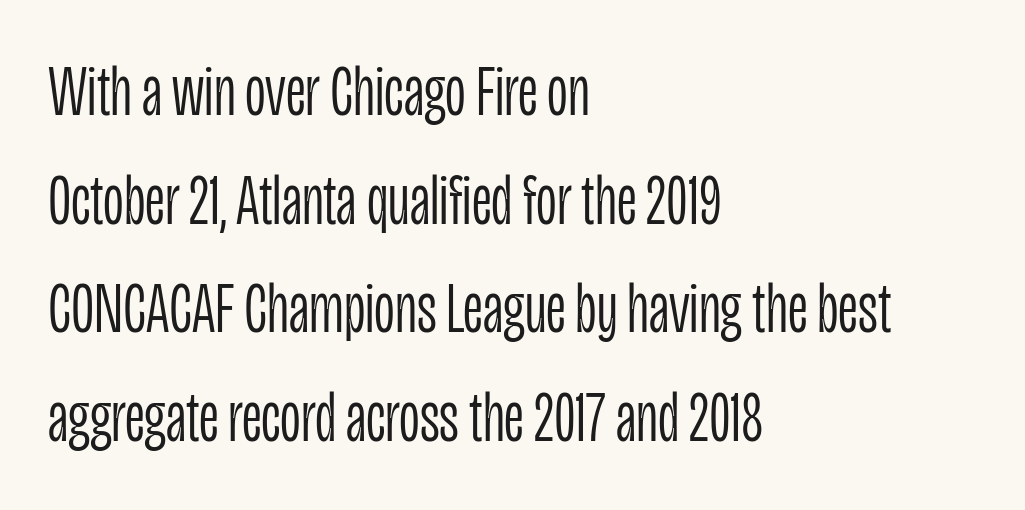
{"serif": "no", "italic": "no", "bold": "no", "weight": "light", "width": "condensed", "stroke_contrast": "low", "x_height": "large", "monospaced": "no", "underline": "no", "align": "left", "line_spacing": "normal", "line_spacing_ratio": 1.51, "letter_spacing": "normal", "letter_spacing_em": 0.0, "glyph_px": 72}
